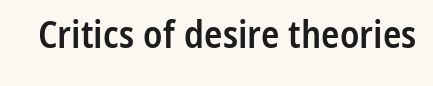
{"serif": "no", "italic": "no", "bold": "semi", "weight": "semibold", "width": "condensed", "stroke_contrast": "low", "x_height": "medium", "monospaced": "no", "underline": "no", "letter_spacing": "normal", "letter_spacing_em": 0.0, "glyph_px": 38}
